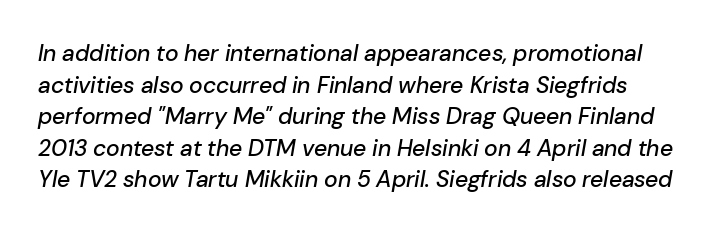
Underline: absent. Evenly set lines give the paragraph a standard silhouette. Honestly, the letter spacing is just normal — you wouldn't notice it. Italic: yes, the glyphs are oblique.
